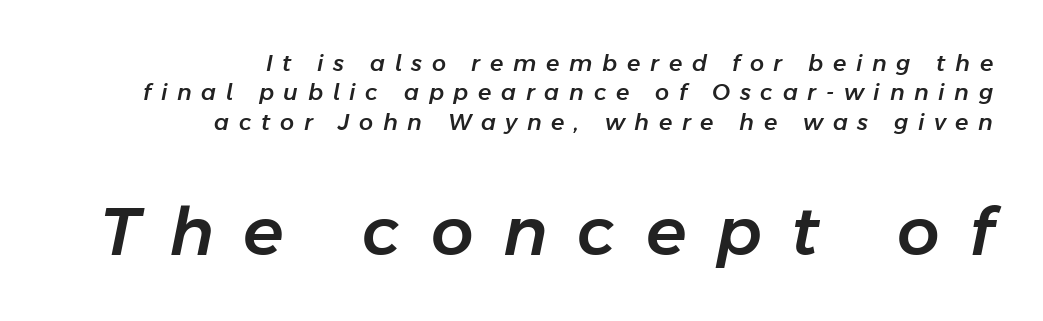
The image shows 67 px text type, italic (leaning right); set right-aligned, normal line spacing (1.34x), unusually wide letter spacing (+0.44 em), not underlined; the second (bottom) block is 3.05x larger; low stroke contrast and a medium x-height.
